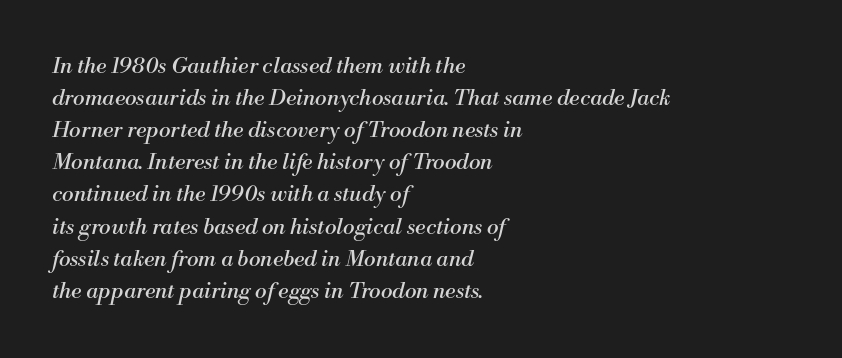
The image shows 22 px text type, italic (leaning right); set left-aligned, normal line spacing (1.46x), normal letter spacing, not underlined.
